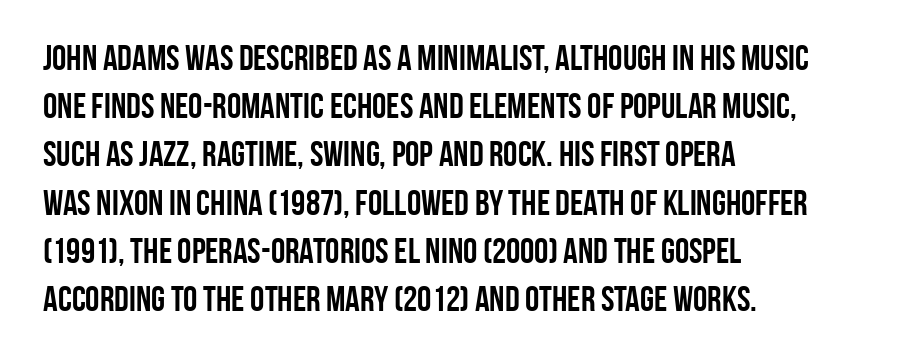
{"serif": "no", "italic": "no", "bold": "yes", "weight": "semibold", "width": "condensed", "stroke_contrast": "low", "x_height": "large", "monospaced": "no", "underline": "no", "align": "left", "line_spacing": "normal", "line_spacing_ratio": 1.34, "letter_spacing": "normal", "letter_spacing_em": 0.0, "glyph_px": 36}
